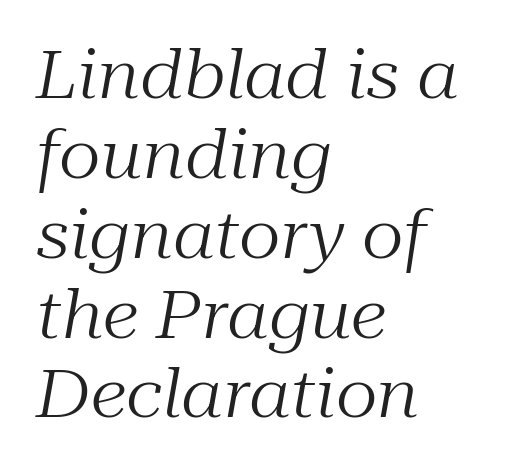
Q: Is the text bold? A: No.
Q: Is the text italic (slanted)? A: Yes, it leans right by about 10 degrees.
Q: Is the typeface a serif or a sans-serif typeface? A: Serif.
Q: Is the text underlined? A: No.
Q: How is the paragraph aligned? A: Left-aligned.
Q: Is the spacing between letters normal or unusually wide? A: Normal.
Q: Width (condensed, normal, or wide)? A: Normal.
Q: Stroke contrast? A: Medium.
Q: x-height? A: Medium.
Q: Monospaced? A: No.
